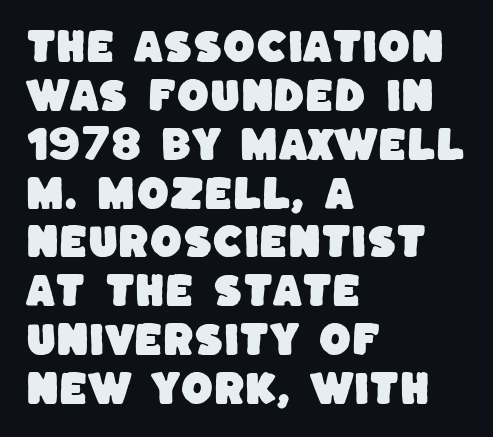
Q: Is the typeface a serif or a sans-serif typeface? A: Sans-serif.
Q: Is the text underlined? A: No.
Q: How is the paragraph aligned? A: Left-aligned.
Q: Is the spacing between letters normal or unusually wide? A: Normal.
Q: Is the spacing between lines tight, normal or loose? A: Normal.
Q: Width (condensed, normal, or wide)? A: Normal.
Q: Stroke contrast? A: Low.
Q: x-height? A: Large.
Q: Monospaced? A: No.
